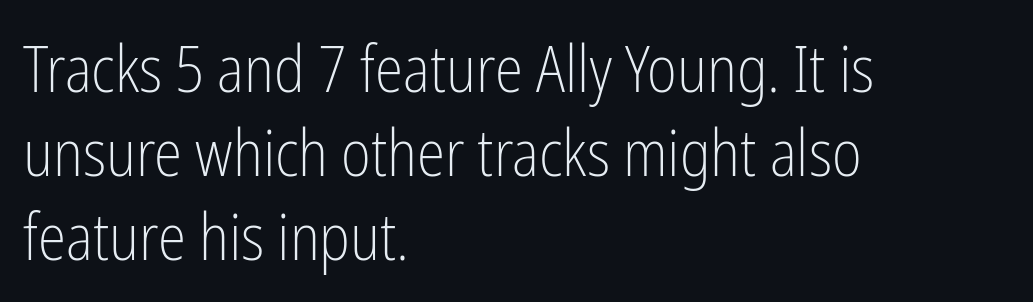
{"serif": "no", "italic": "no", "bold": "no", "weight": "light", "width": "condensed", "stroke_contrast": "low", "x_height": "medium", "monospaced": "no", "underline": "no", "align": "left", "line_spacing": "normal", "line_spacing_ratio": 1.31, "letter_spacing": "normal", "letter_spacing_em": 0.0, "glyph_px": 64}
